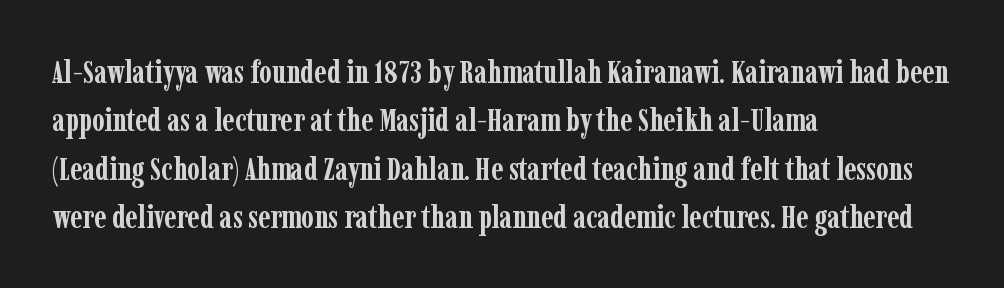
Q: Is the text bold? A: Yes.
Q: Is the text italic (slanted)? A: No, it is upright.
Q: Is the typeface a serif or a sans-serif typeface? A: Serif.
Q: Is the text underlined? A: No.
Q: How is the paragraph aligned? A: Left-aligned.
Q: Is the spacing between letters normal or unusually wide? A: Normal.
Q: Is the spacing between lines tight, normal or loose? A: Normal.
Q: Width (condensed, normal, or wide)? A: Condensed.
Q: Stroke contrast? A: Low.
Q: x-height? A: Medium.
Q: Monospaced? A: No.
